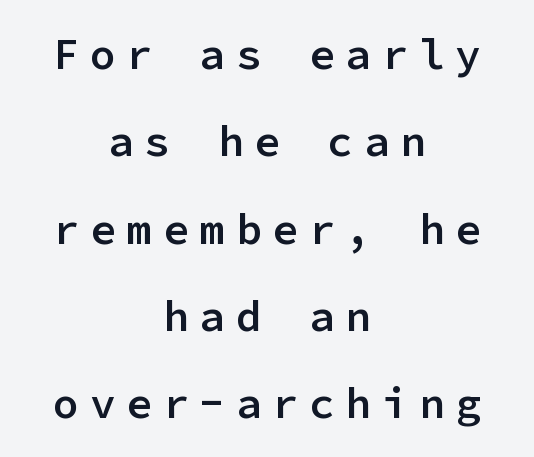
Which margin do the lines hug? Neither — every line sits in the middle. Does the lettering tilt? It doesn't — this is upright. Stroke terminals: plain, sans-serif. No word sits above an underline.
